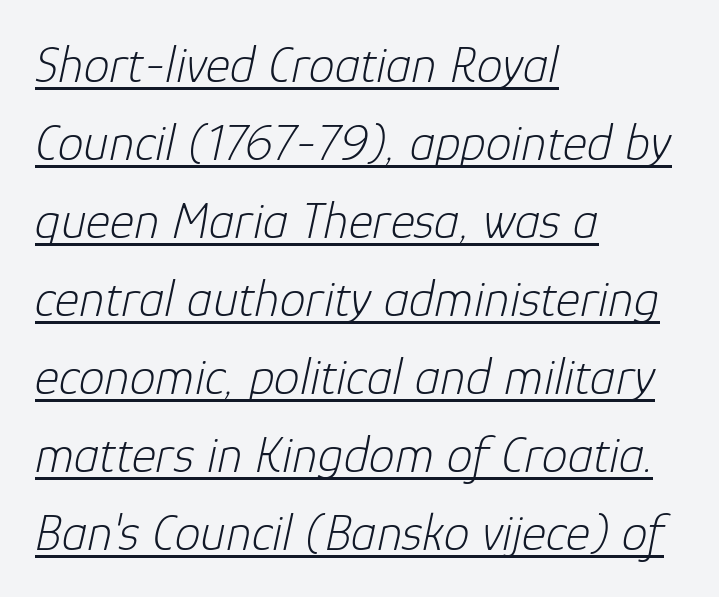
These lines are set flush left with a ragged right edge. Here the glyphs are tracked normally, forming tight word shapes. The characters are drawn with everyday or finer stroke widths. The line-height multiplier appears to be the usual default. You could not count columns in this text — the font is proportionally spaced. Notice how the stems are inclined rather than vertical — that's the hallmark of italics.
